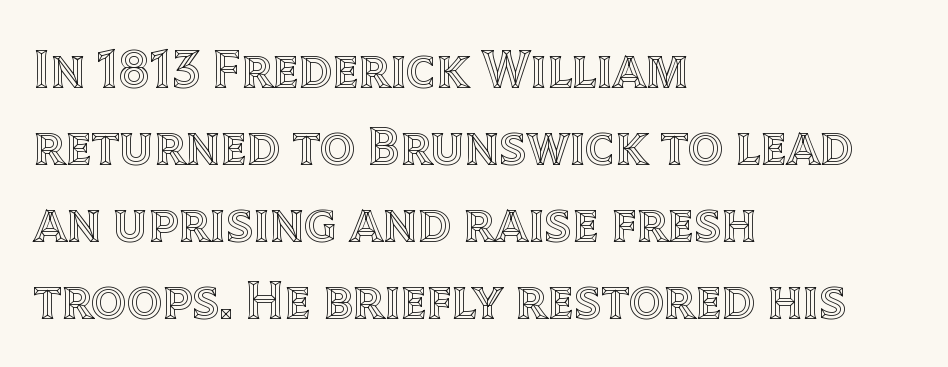
The image shows 55 px text type, upright; set left-aligned, normal line spacing (1.4x), normal letter spacing, not underlined; a large x-height.
